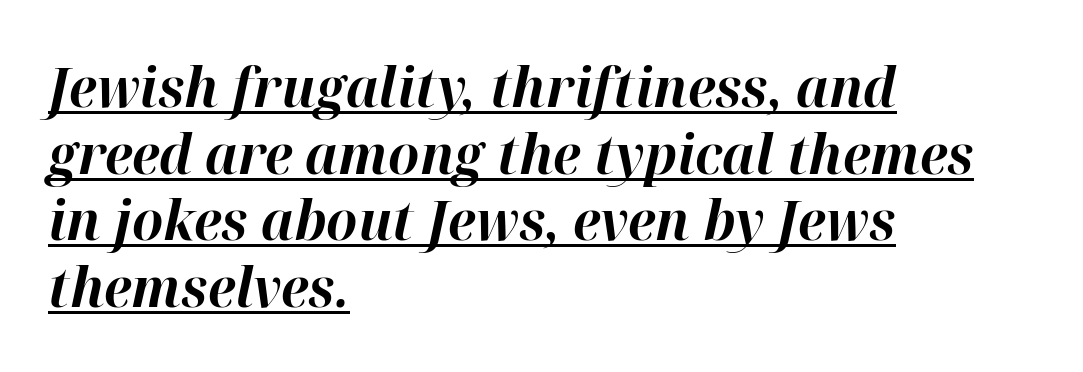
The image shows 55 px bold type, italic (leaning right); set left-aligned, line spacing 1.21x, normal letter spacing, underlined; high stroke contrast and a medium x-height.
